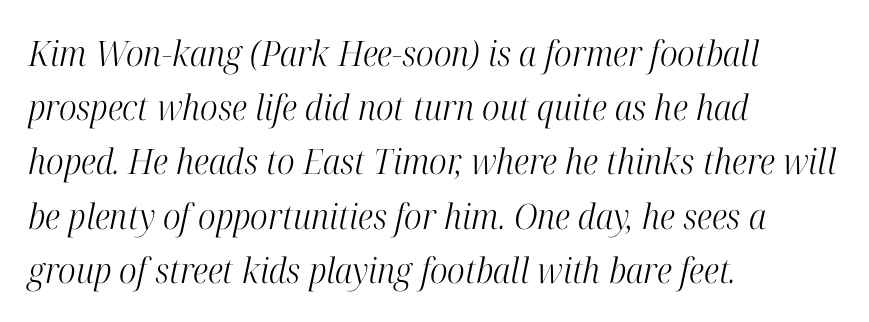
Students, note that the glyphs here touch the page at normal intervals. A typesetter would call this proportional, since set widths differ per character. The font family rendered here belongs to the serif group. The weight would be labelled regular, book, light, or lighter still. Posture: slanted.
